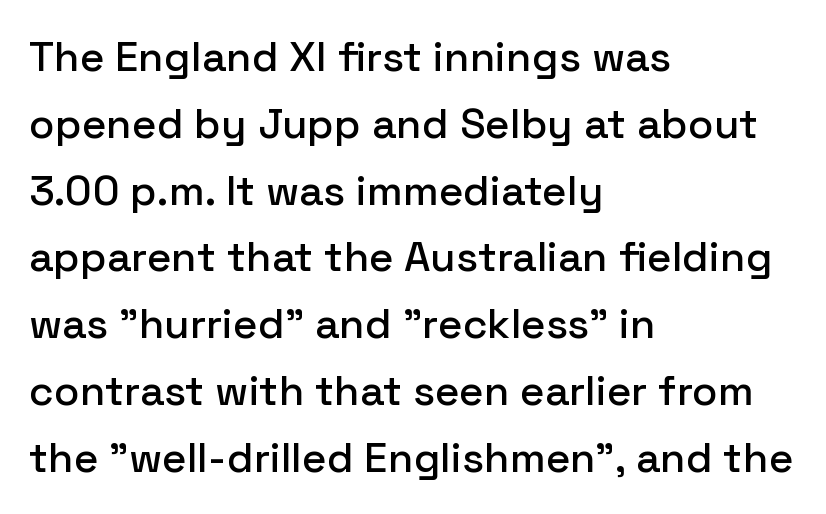
The image shows 42 px sans-serif type, upright; set left-aligned, normal line spacing (1.59x), normal letter spacing, not underlined; low stroke contrast and a medium x-height.
